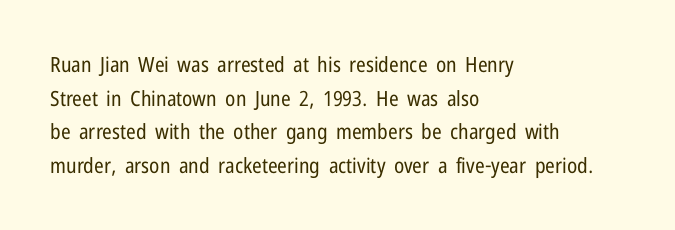
{"italic": "no", "bold": "no", "underline": "no", "align": "left", "line_spacing": "normal", "line_spacing_ratio": 1.6, "letter_spacing": "normal", "letter_spacing_em": 0.0, "glyph_px": 21}
